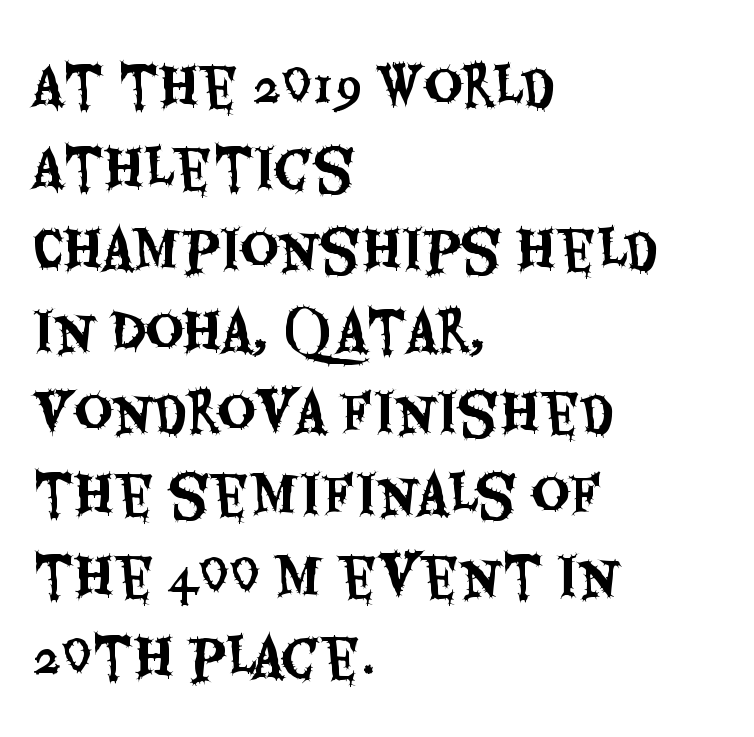
{"serif": "no", "italic": "no", "width": "condensed", "stroke_contrast": "medium", "x_height": "large", "monospaced": "no", "underline": "no", "align": "left", "line_spacing": "normal", "line_spacing_ratio": 1.54, "letter_spacing": "normal", "letter_spacing_em": 0.0, "glyph_px": 53}
